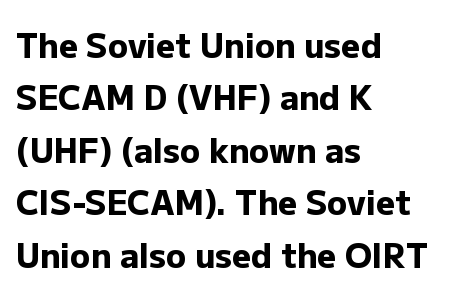
Q: Is the text bold? A: Yes.
Q: Is the text italic (slanted)? A: No, it is upright.
Q: Is the typeface a serif or a sans-serif typeface? A: Sans-serif.
Q: Is the text underlined? A: No.
Q: How is the paragraph aligned? A: Left-aligned.
Q: Is the spacing between letters normal or unusually wide? A: Normal.
Q: Is the spacing between lines tight, normal or loose? A: Normal.
Q: Width (condensed, normal, or wide)? A: Normal.
Q: Stroke contrast? A: Low.
Q: x-height? A: Medium.
Q: Monospaced? A: No.
